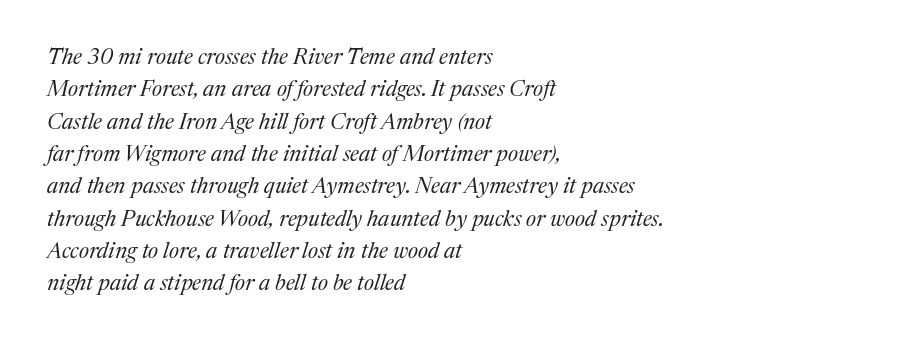
The image shows 22 px text type, italic (leaning right); set left-aligned, normal line spacing (1.47x), normal letter spacing, not underlined.
